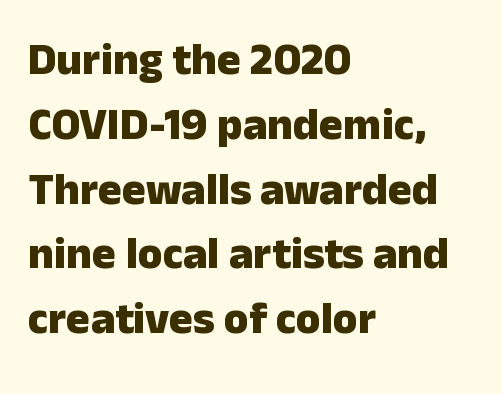
The image shows 45 px heavy sans-serif type, upright; set left-aligned, normal line spacing (1.44x), normal letter spacing, not underlined; low stroke contrast and a medium x-height.
